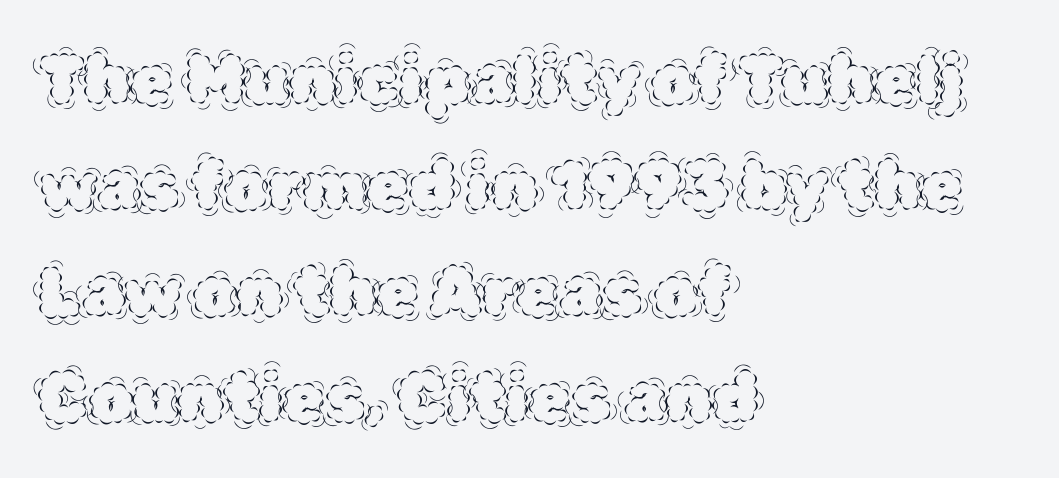
{"italic": "no", "bold": "no", "weight": "thin", "width": "normal", "x_height": "large", "monospaced": "no", "underline": "no", "align": "left", "line_spacing": "normal", "line_spacing_ratio": 1.56, "letter_spacing": "normal", "letter_spacing_em": 0.0, "glyph_px": 68}
